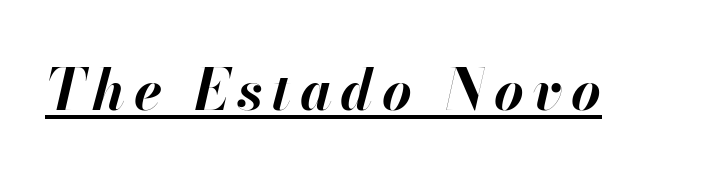
The image shows 57 px bold type, italic (leaning right); set underlined; high stroke contrast and a small x-height.
